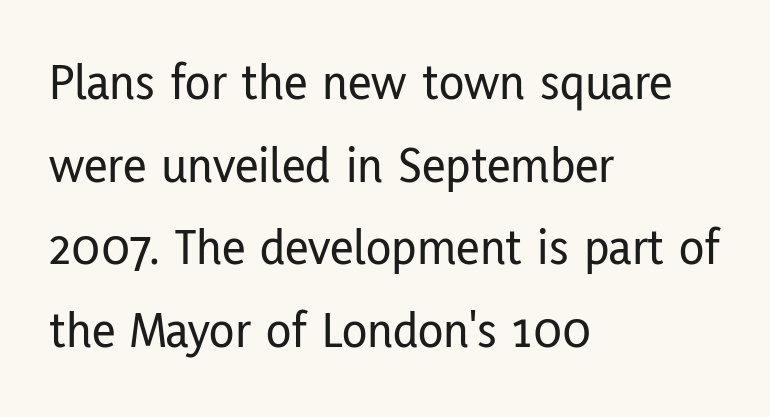
Q: Is the text italic (slanted)? A: No, it is upright.
Q: Is the typeface a serif or a sans-serif typeface? A: Sans-serif.
Q: Is the text underlined? A: No.
Q: How is the paragraph aligned? A: Left-aligned.
Q: Is the spacing between letters normal or unusually wide? A: Normal.
Q: Is the spacing between lines tight, normal or loose? A: Normal.
Q: Width (condensed, normal, or wide)? A: Condensed.
Q: Stroke contrast? A: Low.
Q: x-height? A: Medium.
Q: Monospaced? A: No.
